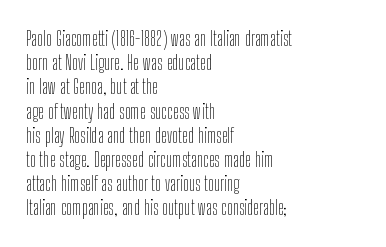
Tall strokes in this sample are plumb rather than angled. Decoration check: the copy has no underline. Words appear dense and cohesive because spacing is normal. The typesetter chose a ragged-right arrangement here.
